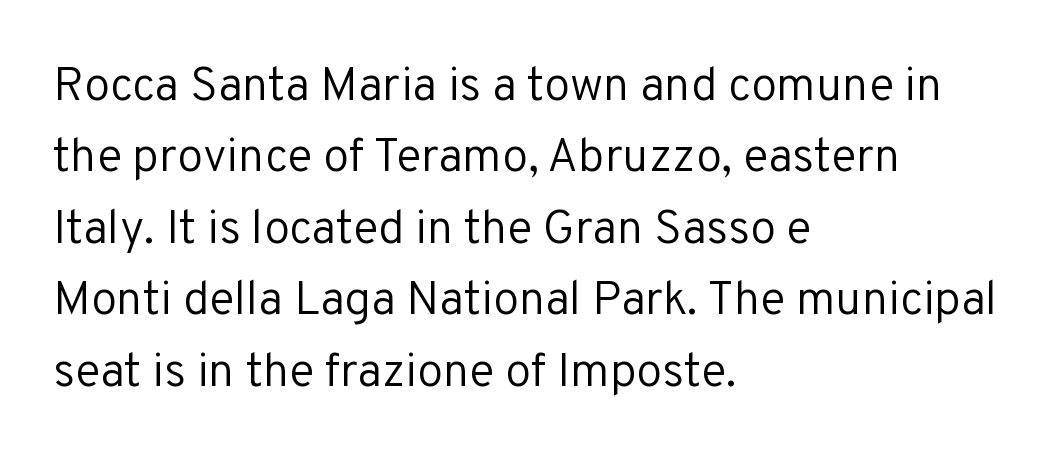
The image shows 47 px regular-weight sans-serif type, upright; set left-aligned, normal line spacing (1.52x), normal letter spacing, not underlined; low stroke contrast and a medium x-height.
